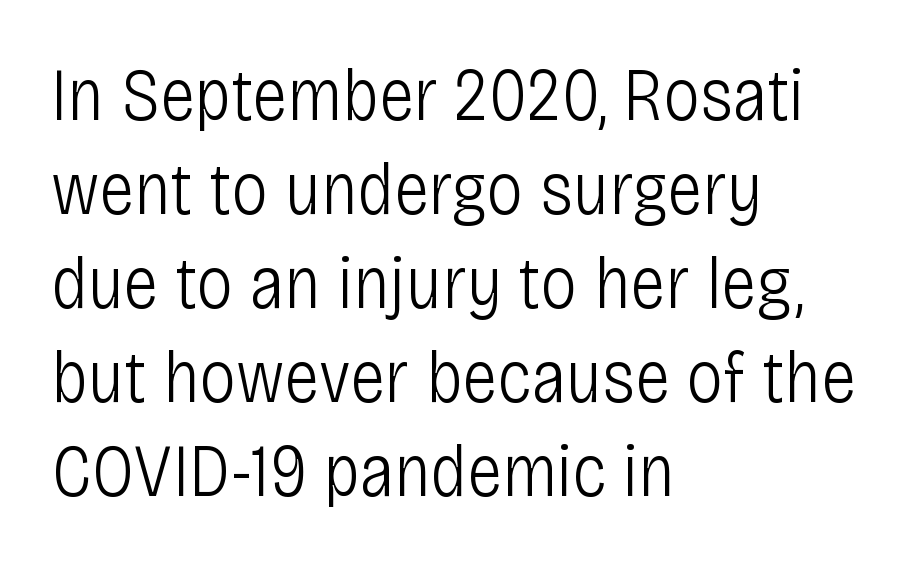
Q: Is the text bold? A: No.
Q: Is the text italic (slanted)? A: No, it is upright.
Q: Is the typeface a serif or a sans-serif typeface? A: Sans-serif.
Q: Is the text underlined? A: No.
Q: How is the paragraph aligned? A: Left-aligned.
Q: Is the spacing between letters normal or unusually wide? A: Normal.
Q: Is the spacing between lines tight, normal or loose? A: Normal.
Q: Width (condensed, normal, or wide)? A: Condensed.
Q: Stroke contrast? A: Low.
Q: x-height? A: Large.
Q: Monospaced? A: No.
